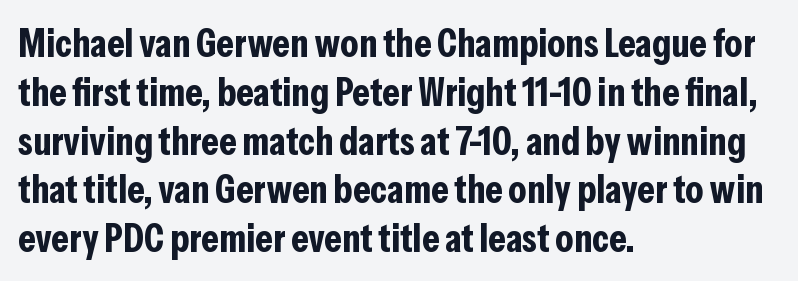
This sample uses plain, unmodified letter spacing. The rendering anchors every line to the left-hand side. A bare baseline throughout the passage. Are there feet on the stems? There aren't — it's a sans.
